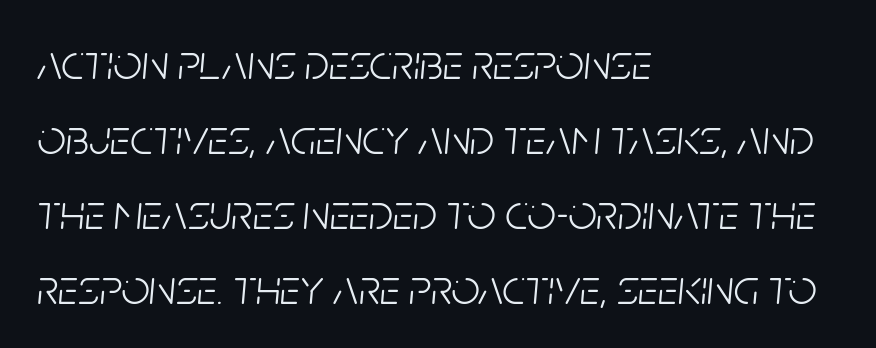
{"italic": "yes", "lean": "right", "slant_degrees": 5, "bold": "no", "weight": "light", "width": "condensed", "stroke_contrast": "low", "x_height": "large", "monospaced": "no", "underline": "no", "align": "left", "line_spacing": "normal", "line_spacing_ratio": 1.5, "letter_spacing": "normal", "letter_spacing_em": 0.0, "glyph_px": 50}
